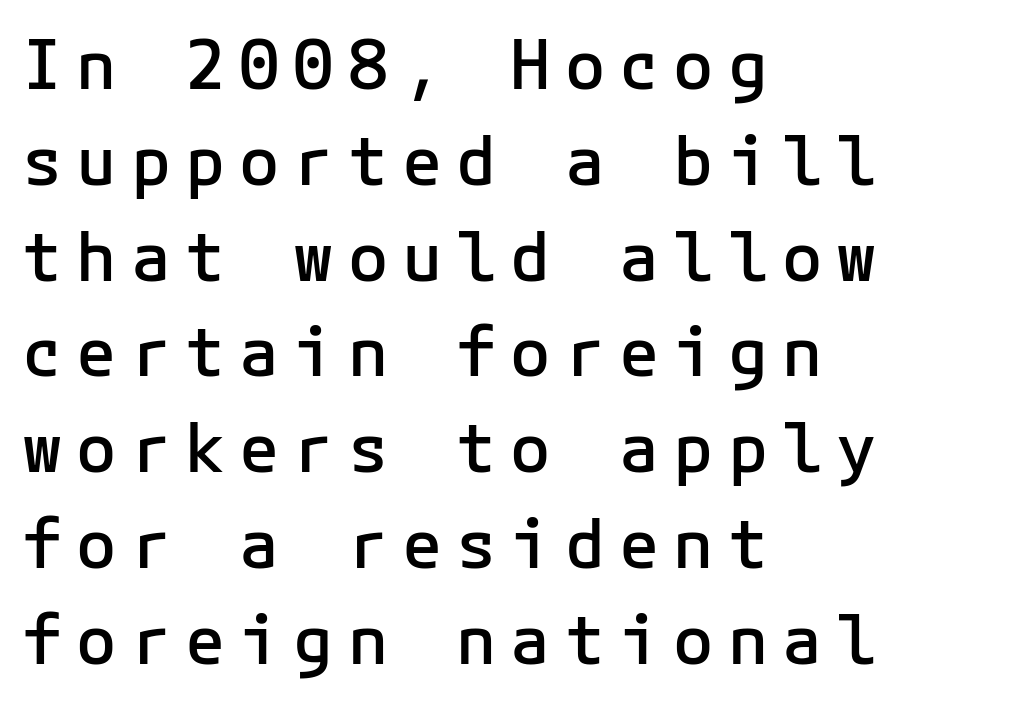
The image shows 67 px semibold sans-serif type, upright, monospaced; set left-aligned, normal line spacing (1.43x), unusually wide letter spacing (+0.21 em), not underlined; low stroke contrast and a medium x-height.
